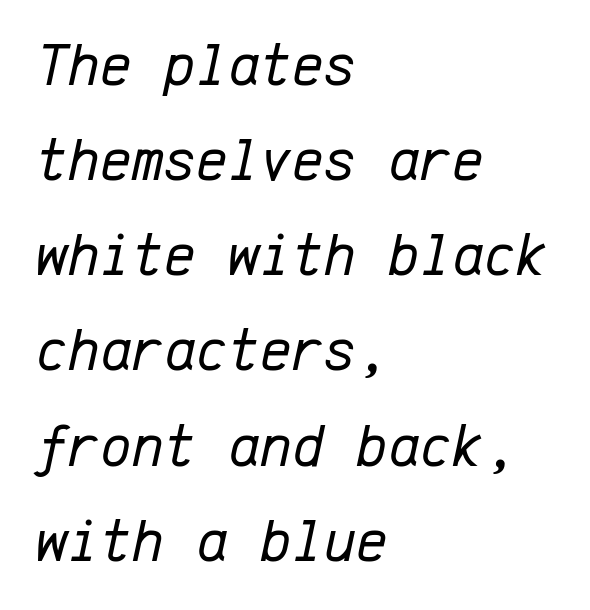
Q: Is the text bold? A: No.
Q: Is the text italic (slanted)? A: Yes, it leans right by about 12 degrees.
Q: Is the text underlined? A: No.
Q: How is the paragraph aligned? A: Left-aligned.
Q: Is the spacing between letters normal or unusually wide? A: Normal.
Q: Is the spacing between lines tight, normal or loose? A: Normal.
Q: Width (condensed, normal, or wide)? A: Normal.
Q: Stroke contrast? A: Low.
Q: x-height? A: Medium.
Q: Monospaced? A: Yes.
